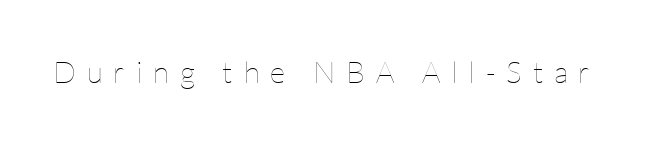
Weight class: somewhere from thin through regular. Varying glyph widths throughout — classic text-font behaviour. Bare-footed words on every line. If you drew a line through each stem, it would be perfectly vertical.
